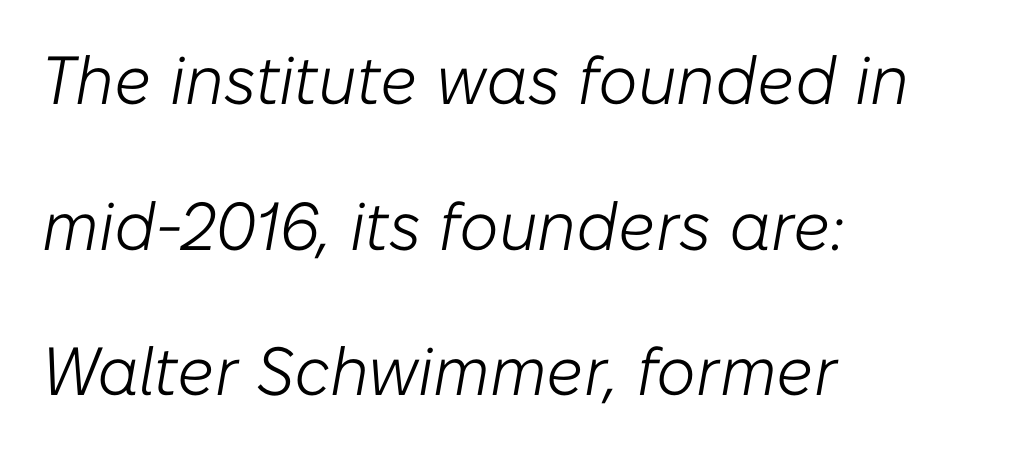
Q: Is the text bold? A: No.
Q: Is the text italic (slanted)? A: Yes, it leans right by about 10 degrees.
Q: Is the text underlined? A: No.
Q: How is the paragraph aligned? A: Left-aligned.
Q: Is the spacing between letters normal or unusually wide? A: Normal.
Q: Is the spacing between lines tight, normal or loose? A: Loose.
Q: Width (condensed, normal, or wide)? A: Normal.
Q: Stroke contrast? A: Low.
Q: x-height? A: Medium.
Q: Monospaced? A: No.
